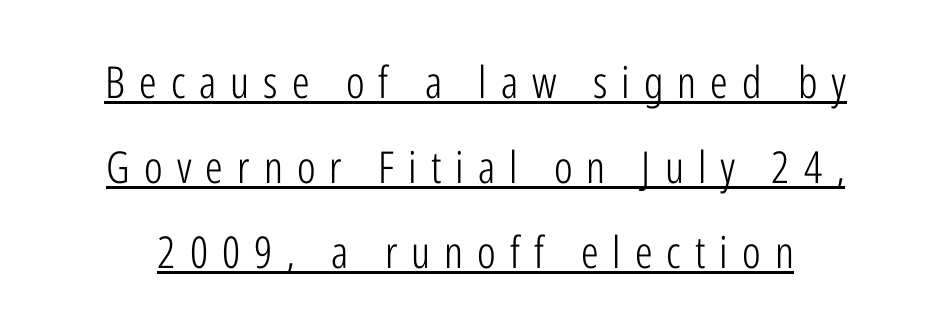
{"serif": "no", "italic": "no", "bold": "no", "weight": "light", "width": "condensed", "stroke_contrast": "low", "x_height": "medium", "monospaced": "no", "underline": "yes", "line_spacing": "loose", "line_spacing_ratio": 1.93, "letter_spacing": "wide", "letter_spacing_em": 0.32, "glyph_px": 44}
